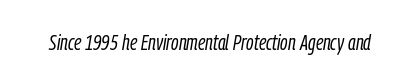
{"italic": "yes", "lean": "right", "slant_degrees": 9, "bold": "no", "underline": "no", "letter_spacing": "normal", "letter_spacing_em": 0.0, "glyph_px": 22}
